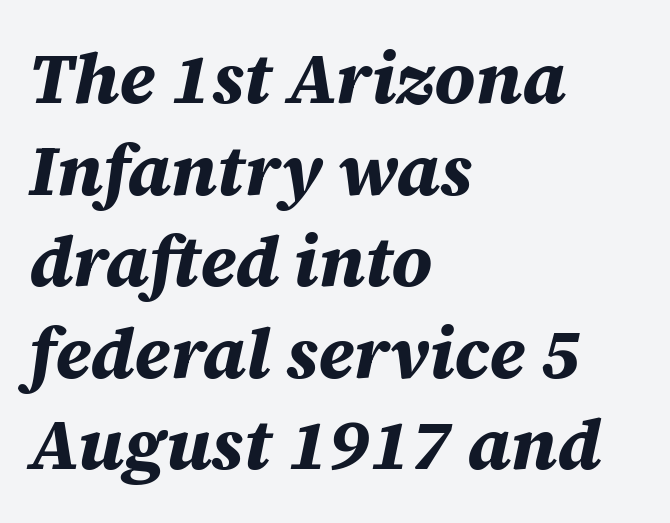
{"italic": "yes", "lean": "right", "slant_degrees": 12, "bold": "yes", "weight": "bold", "width": "normal", "stroke_contrast": "medium", "x_height": "large", "monospaced": "no", "underline": "no", "align": "left", "line_spacing": "normal", "line_spacing_ratio": 1.29, "letter_spacing": "normal", "letter_spacing_em": 0.0, "glyph_px": 71}
